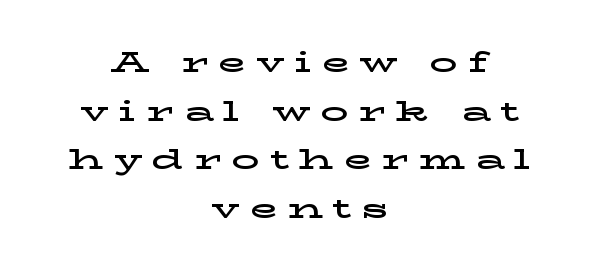
{"serif": "yes", "italic": "no", "width": "wide", "stroke_contrast": "low", "x_height": "medium", "monospaced": "no", "underline": "no", "align": "center", "line_spacing_ratio": 1.74, "letter_spacing": "wide", "letter_spacing_em": 0.36, "glyph_px": 28}
